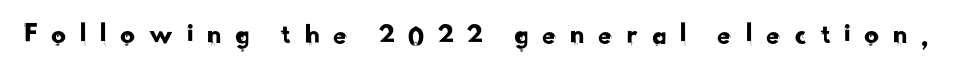
Q: Is the typeface a serif or a sans-serif typeface? A: Sans-serif.
Q: Is the text underlined? A: No.
Q: Is the spacing between letters normal or unusually wide? A: Unusually wide.
Q: Width (condensed, normal, or wide)? A: Normal.
Q: Stroke contrast? A: Low.
Q: x-height? A: Small.
Q: Monospaced? A: No.
